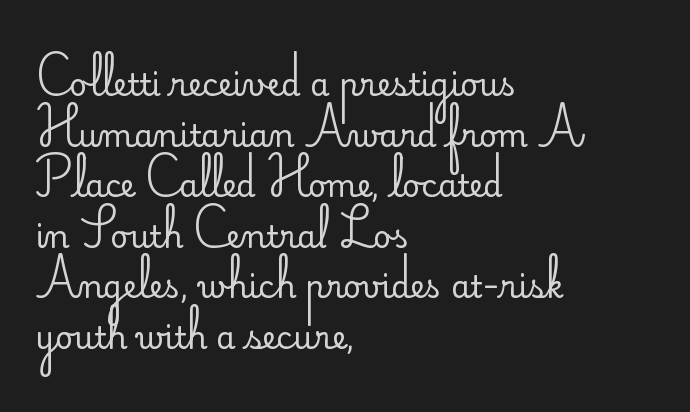
Q: Is the text bold? A: No.
Q: Is the text italic (slanted)? A: No, it is upright.
Q: Is the typeface a serif or a sans-serif typeface? A: Sans-serif.
Q: Is the text underlined? A: No.
Q: How is the paragraph aligned? A: Left-aligned.
Q: Is the spacing between letters normal or unusually wide? A: Normal.
Q: Is the spacing between lines tight, normal or loose? A: Normal.
Q: Width (condensed, normal, or wide)? A: Normal.
Q: Stroke contrast? A: Low.
Q: x-height? A: Small.
Q: Monospaced? A: No.
